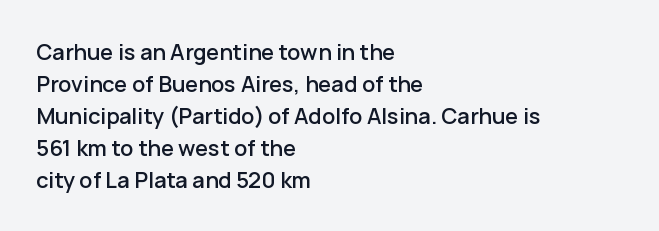
The image shows 22 px text type, upright; set left-aligned, normal line spacing (1.45x), normal letter spacing, not underlined.
